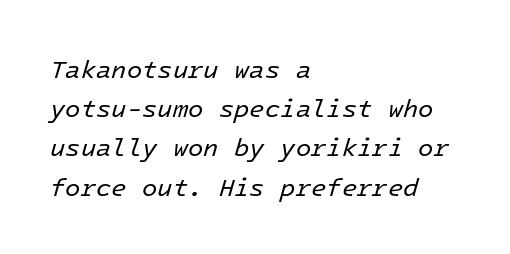
{"italic": "yes", "lean": "right", "slant_degrees": 16, "bold": "no", "underline": "no", "align": "left", "line_spacing": "normal", "line_spacing_ratio": 1.57, "letter_spacing": "normal", "letter_spacing_em": 0.0, "glyph_px": 25}
